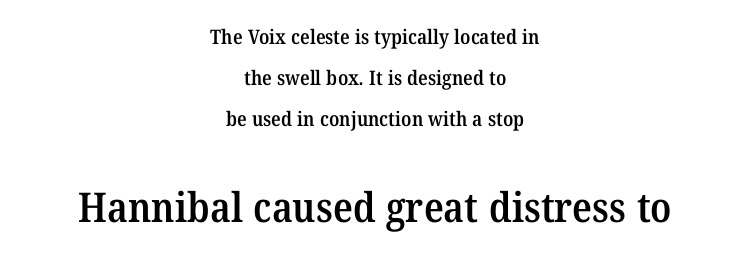
The image shows 41 px semibold serif type; set centered, loose line spacing (2.05x), normal letter spacing, not underlined; the second (bottom) block is 2.05x larger; medium stroke contrast and a medium x-height.
